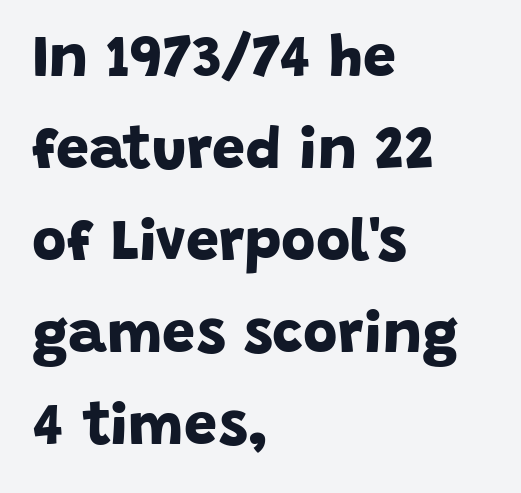
Q: Is the text bold? A: Yes.
Q: Is the typeface a serif or a sans-serif typeface? A: Sans-serif.
Q: Is the text underlined? A: No.
Q: How is the paragraph aligned? A: Left-aligned.
Q: Is the spacing between letters normal or unusually wide? A: Normal.
Q: Is the spacing between lines tight, normal or loose? A: Normal.
Q: Width (condensed, normal, or wide)? A: Normal.
Q: Stroke contrast? A: Low.
Q: x-height? A: Large.
Q: Monospaced? A: No.
